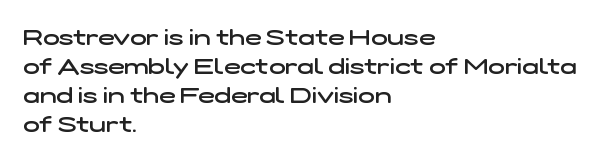
Q: Is the text bold? A: Semi-bold.
Q: Is the text underlined? A: No.
Q: How is the paragraph aligned? A: Left-aligned.
Q: Is the spacing between letters normal or unusually wide? A: Normal.
Q: Is the spacing between lines tight, normal or loose? A: Normal.
